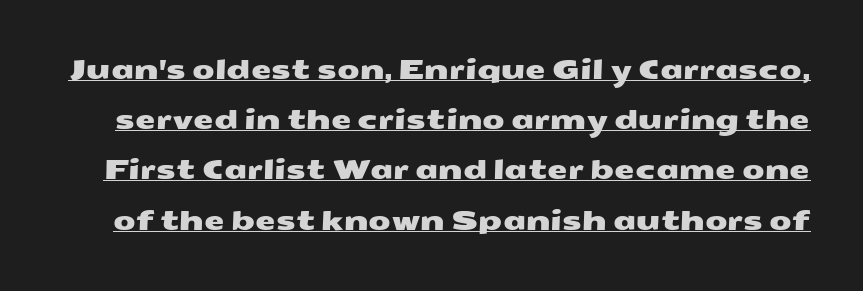
{"underline": "yes", "line_spacing": "loose", "line_spacing_ratio": 1.93, "letter_spacing": "normal", "letter_spacing_em": 0.0, "glyph_px": 26}
